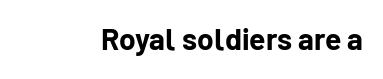
The specimen reads as upright at a glance. In terms of letterform style, serifs are entirely absent. What stands out about the letter spacing? Nothing — it is the standard amount. Chunky letters — that's bold for sure. Proportional: the letters do not fall into vertical columns. Check under the words: just untouched page.
